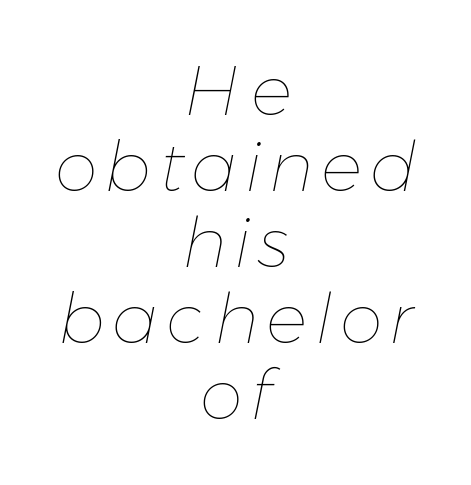
The rendering positions every line midway between the sides. Each row of text sits above clean, open space. Whoever set this chose condensed vertical rhythm over breathing room. The rendering uses natural spacing where letterforms have individual widths.
